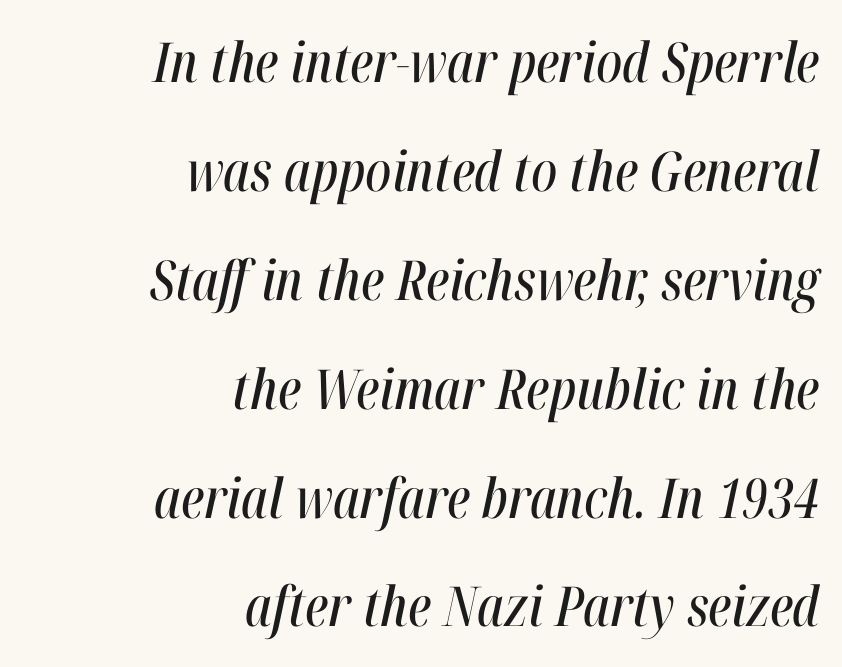
Q: Is the text italic (slanted)? A: Yes, it leans right by about 12 degrees.
Q: Is the text underlined? A: No.
Q: How is the paragraph aligned? A: Right-aligned.
Q: Is the spacing between letters normal or unusually wide? A: Normal.
Q: Is the spacing between lines tight, normal or loose? A: Loose.
Q: Width (condensed, normal, or wide)? A: Condensed.
Q: Stroke contrast? A: High.
Q: x-height? A: Medium.
Q: Monospaced? A: No.
